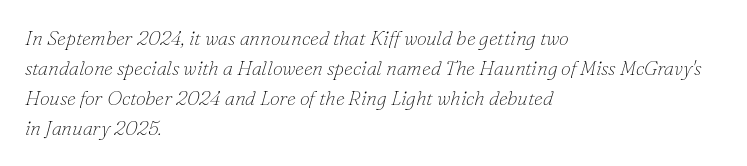
The image shows 20 px text type, italic (leaning right); set left-aligned, normal line spacing (1.5x), normal letter spacing, not underlined.
